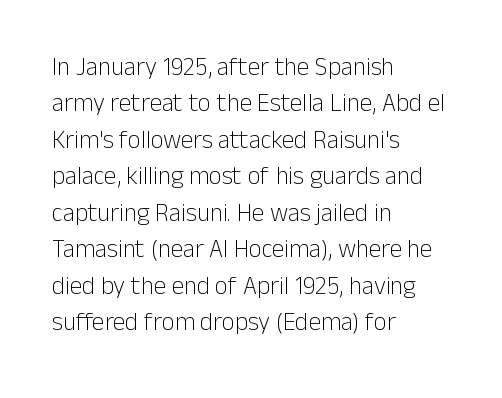
In terms of posture, this sample is upright. The passage shown has conventional tracking throughout. The zone under the glyphs is completely vacant. The lines are quadded left. These glyphs show unthickened strokes, regular width or finer. Rows of type keep a routine distance in the vertical direction.
